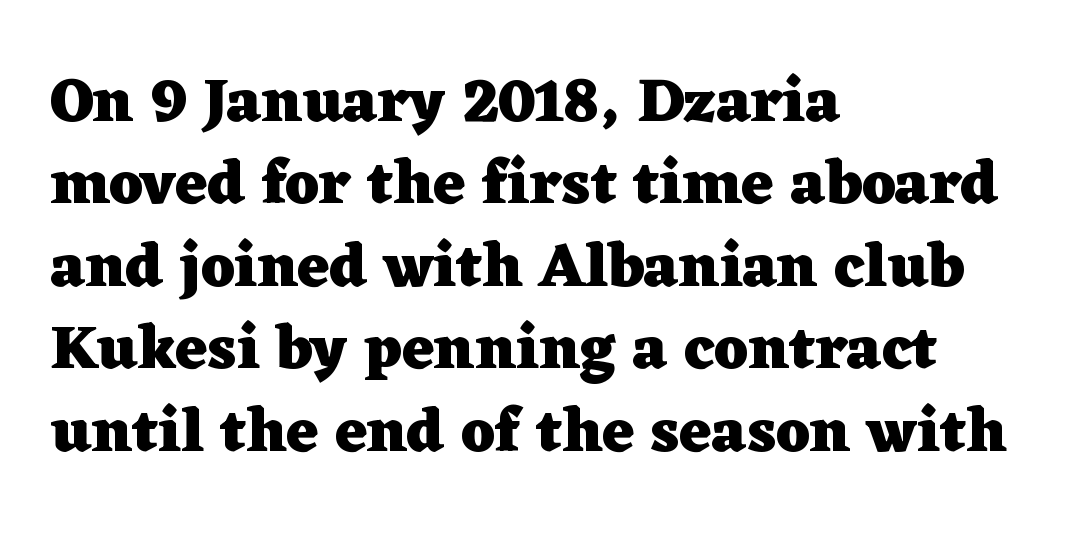
The image shows 62 px heavy, wide serif type, upright; set left-aligned, normal line spacing (1.33x), normal letter spacing, not underlined; low stroke contrast and a medium x-height.
